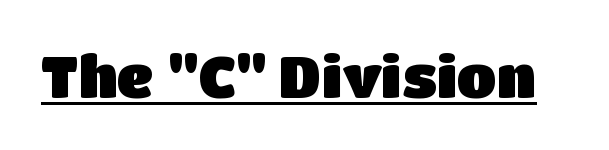
The passage shown is typed in a proportional face where columns would drift. Letter spacing: default. The letters stand straight up with perfectly vertical stems. A continuous stroke trails under the words, as in a hyperlink. The characters display no serif detailing; their extremities are plain.
